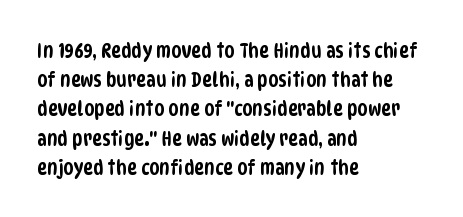
Q: Is the text underlined? A: No.
Q: How is the paragraph aligned? A: Left-aligned.
Q: Is the spacing between letters normal or unusually wide? A: Normal.
Q: Is the spacing between lines tight, normal or loose? A: Normal.
